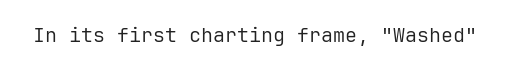
{"italic": "no", "bold": "no", "underline": "no", "letter_spacing": "normal", "letter_spacing_em": 0.0, "glyph_px": 20}
